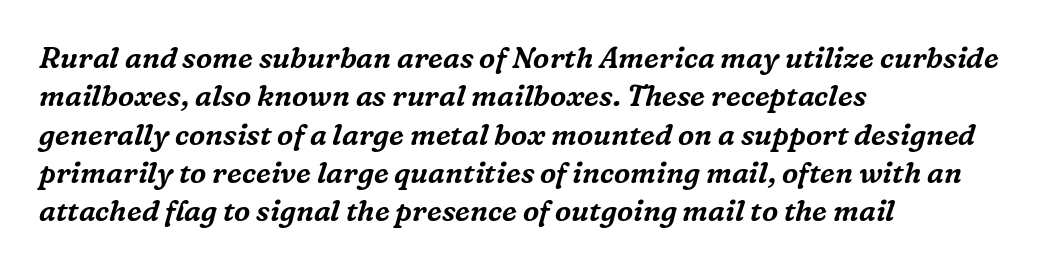
One-word summary of the alignment: left. Horizontal bands of white between lines are of average thickness. Descender tails drop into unmarked territory. The letters carry serifs — small finishing strokes at the ends of their stems. These lines are rendered in a variable-pitch font. Observe the lean: these are italic letterforms.
